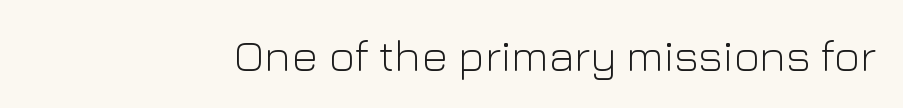
{"serif": "no", "italic": "no", "bold": "no", "weight": "light", "width": "normal", "stroke_contrast": "low", "x_height": "medium", "monospaced": "no", "underline": "no", "letter_spacing": "normal", "letter_spacing_em": 0.0, "glyph_px": 45}
